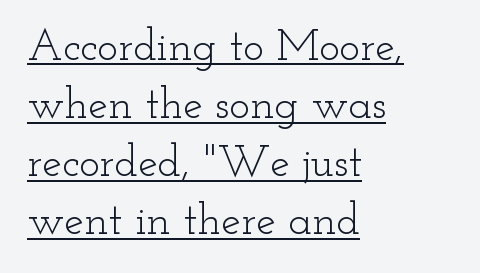
Stroke terminals: seriffed. Each letter keeps its own natural width here, so spacing adapts to shape. Like a heading marked for emphasis, these lines bear an underscore. Reading down the block, your eye returns to a fixed left position each line.
